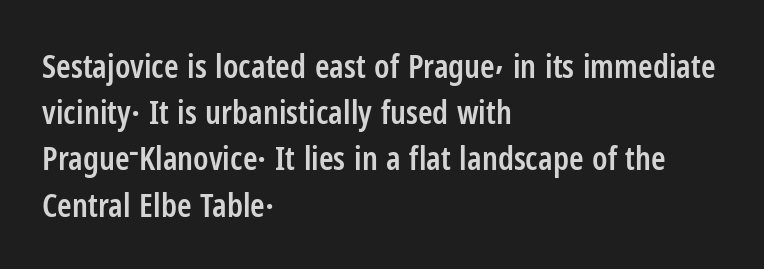
{"serif": "no", "italic": "no", "bold": "semi", "weight": "semibold", "width": "condensed", "stroke_contrast": "low", "x_height": "medium", "monospaced": "no", "underline": "no", "align": "left", "line_spacing": "normal", "line_spacing_ratio": 1.4, "letter_spacing": "normal", "letter_spacing_em": 0.0, "glyph_px": 33}
